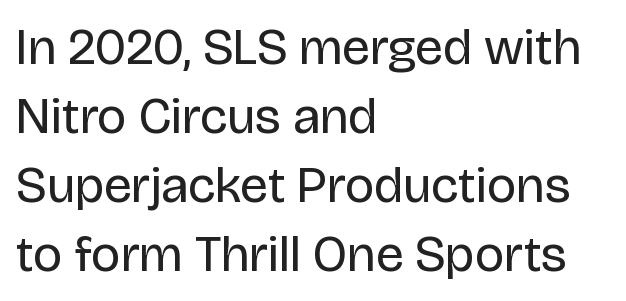
Posture: vertical. Short and long lines alike share a common starting point at left. The face looks like a standard text weight, possibly lighter. A typesetter would call this proportional, since set widths differ per character. The string is rendered with underlining switched off.
